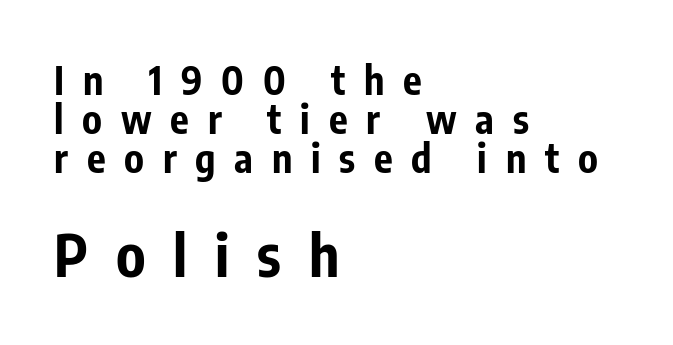
{"serif": "no", "italic": "no", "bold": "yes", "weight": "bold", "width": "condensed", "stroke_contrast": "low", "x_height": "medium", "monospaced": "no", "underline": "no", "align": "left", "line_spacing": "tight", "line_spacing_ratio": 1.0, "letter_spacing": "wide", "letter_spacing_em": 0.48, "larger_block": "second", "size_ratio": 1.49, "glyph_px": 58}
